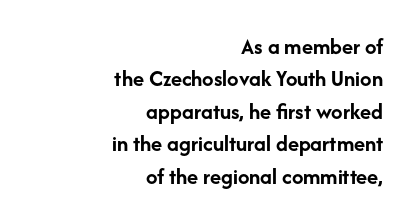
The image shows 23 px bold type, upright; set right-aligned, normal line spacing (1.41x), normal letter spacing, not underlined.
